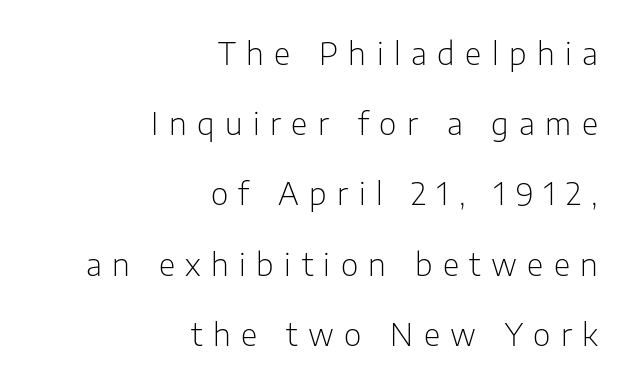
Letter spacing: wide. Does the lettering tilt? It doesn't — this is upright. Each new line begins a long way beneath the previous one. The lines in this sample share a right terminus and differ only in where they begin. The face used here is proportionally spaced, like ordinary book or web type.
